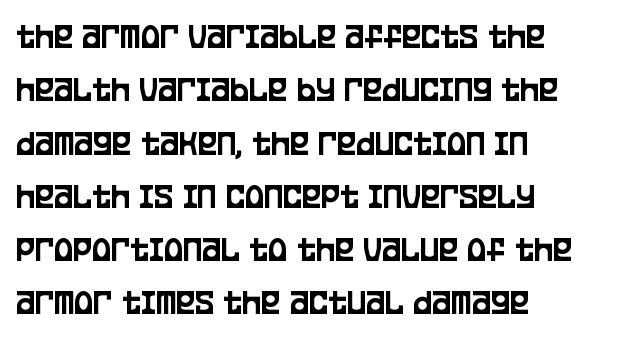
The specimen omits any rule beneath the text block's lines. Tall strokes in this sample are plumb rather than angled. What kind of face is this? One without serifs — a sans. Notice how the passage keeps a crisp vertical edge on the left only.
